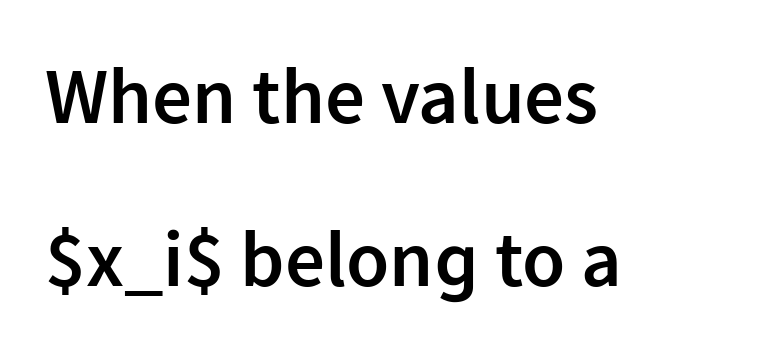
The image shows 79 px semibold sans-serif type, upright; set left-aligned, loose line spacing (2.06x), normal letter spacing, not underlined; low stroke contrast and a medium x-height.
